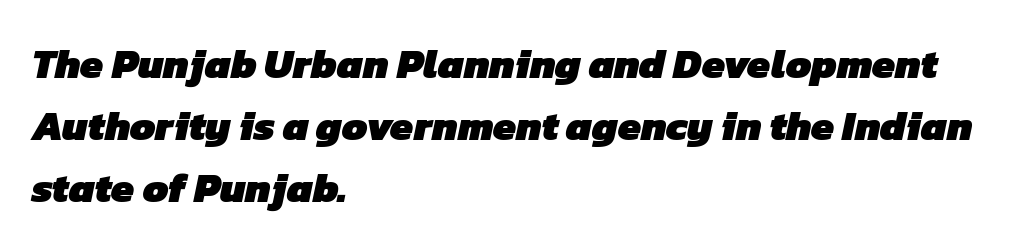
Q: Is the text bold? A: Yes.
Q: Is the typeface a serif or a sans-serif typeface? A: Sans-serif.
Q: Is the text underlined? A: No.
Q: How is the paragraph aligned? A: Left-aligned.
Q: Is the spacing between letters normal or unusually wide? A: Normal.
Q: Is the spacing between lines tight, normal or loose? A: Normal.
Q: Width (condensed, normal, or wide)? A: Normal.
Q: Stroke contrast? A: Low.
Q: x-height? A: Medium.
Q: Monospaced? A: No.
